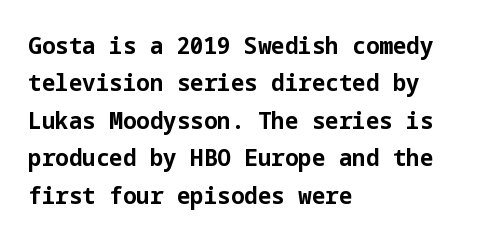
Q: Is the text bold? A: Yes.
Q: Is the text italic (slanted)? A: No, it is upright.
Q: Is the text underlined? A: No.
Q: How is the paragraph aligned? A: Left-aligned.
Q: Is the spacing between letters normal or unusually wide? A: Normal.
Q: Is the spacing between lines tight, normal or loose? A: Normal.
